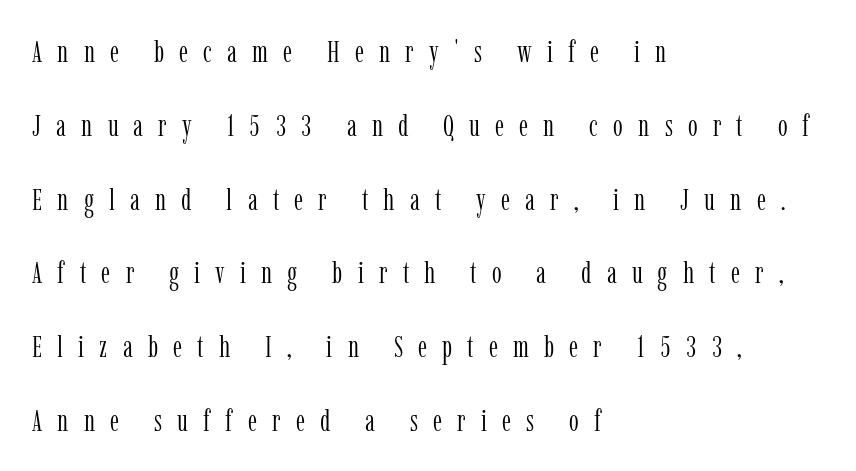
Descender tails drop into unmarked territory. The rendering anchors every line to the left-hand side. Look at the tracking — it's clearly loosened, letters drifting apart. Proportional: the letters do not fall into vertical columns.
